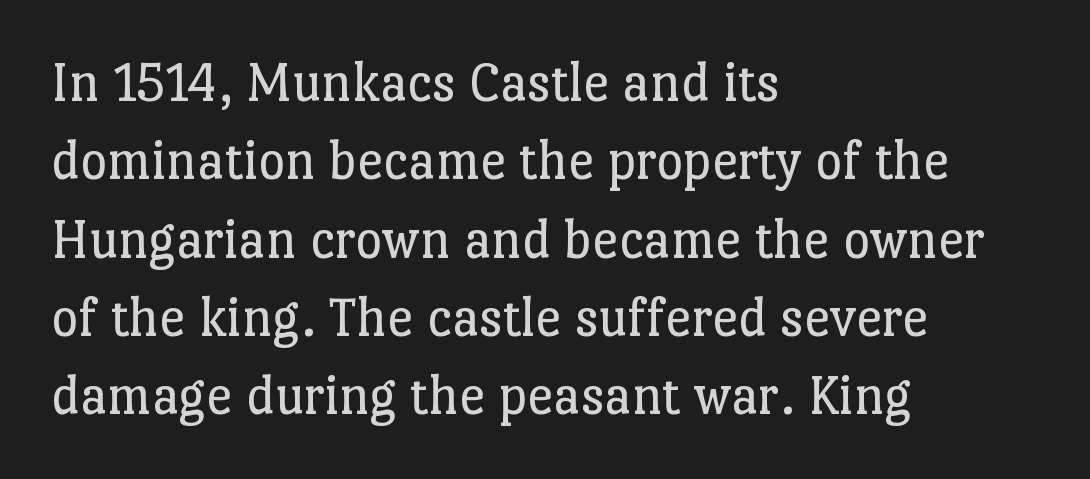
The letters stand straight up with perfectly vertical stems. Horizontal bands of white between lines are of average thickness. A serif font was chosen for this passage. Compared with a centered layout, this one pins lines to the left instead. A light-to-regular cut is what we see here. Here the designer chose a conventional face with non-uniform glyph widths.
